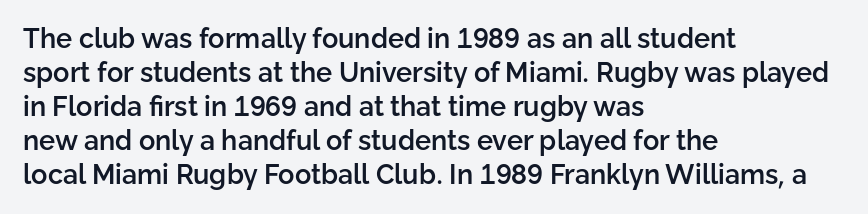
The image shows 27 px text type, upright; set left-aligned, normal line spacing (1.26x), normal letter spacing, not underlined.
